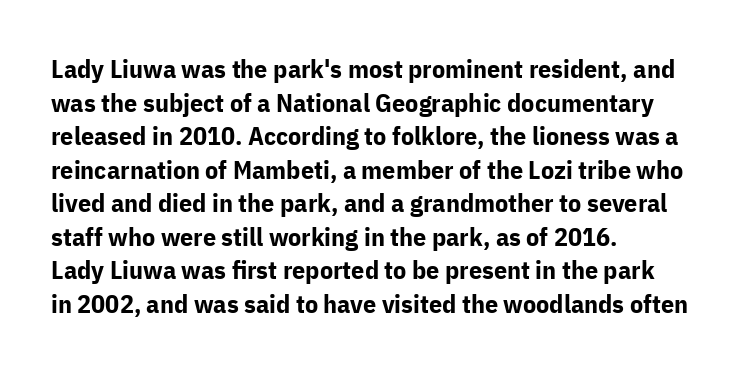
{"italic": "no", "bold": "yes", "underline": "no", "align": "left", "line_spacing": "normal", "line_spacing_ratio": 1.29, "letter_spacing": "normal", "letter_spacing_em": 0.0, "glyph_px": 26}
